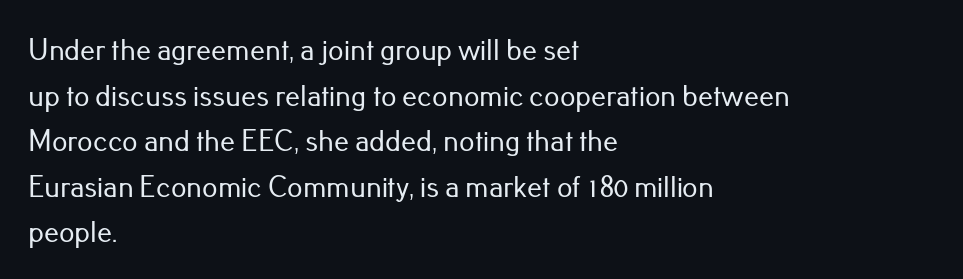
Q: Is the text italic (slanted)? A: No, it is upright.
Q: Is the typeface a serif or a sans-serif typeface? A: Sans-serif.
Q: Is the text underlined? A: No.
Q: How is the paragraph aligned? A: Left-aligned.
Q: Is the spacing between letters normal or unusually wide? A: Normal.
Q: Is the spacing between lines tight, normal or loose? A: Normal.
Q: Width (condensed, normal, or wide)? A: Normal.
Q: Stroke contrast? A: Low.
Q: x-height? A: Small.
Q: Monospaced? A: No.
